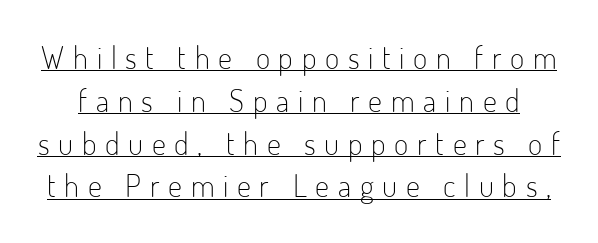
Q: Is the text bold? A: No.
Q: Is the text italic (slanted)? A: No, it is upright.
Q: Is the typeface a serif or a sans-serif typeface? A: Sans-serif.
Q: Is the text underlined? A: Yes.
Q: Is the spacing between letters normal or unusually wide? A: Unusually wide.
Q: Is the spacing between lines tight, normal or loose? A: Normal.
Q: Width (condensed, normal, or wide)? A: Condensed.
Q: Stroke contrast? A: Low.
Q: x-height? A: Small.
Q: Monospaced? A: No.
